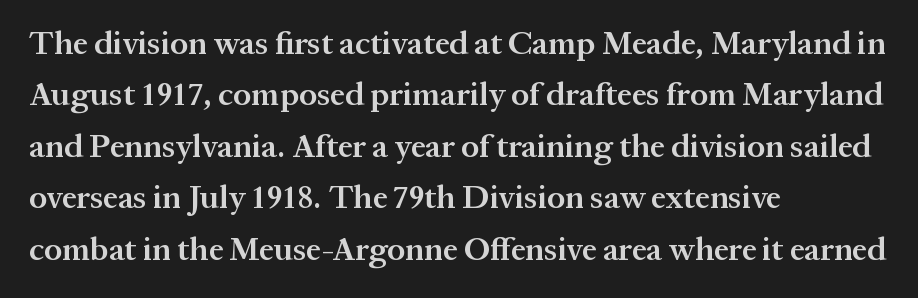
Heft: intermediate — a semibold. Look at the tracking — it's just the regular setting, nothing added. Tall strokes in this sample are plumb rather than angled. Caption: multi-line text, flush left, ragged right. Just letters on the line, the space beneath them empty. Each letter keeps its own natural width here, so spacing adapts to shape.
